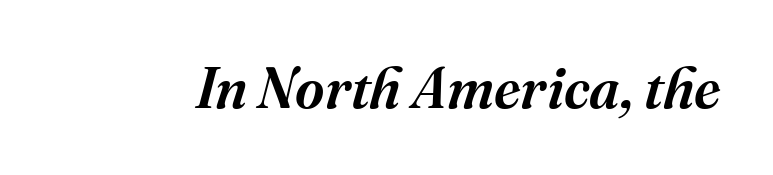
Check under the words: just untouched page. Style check: oblique. Stroke terminals: seriffed. Looks like regular typesetting: each glyph gets only the width it needs. These lines keep a tight, regular rhythm from letter to letter.
